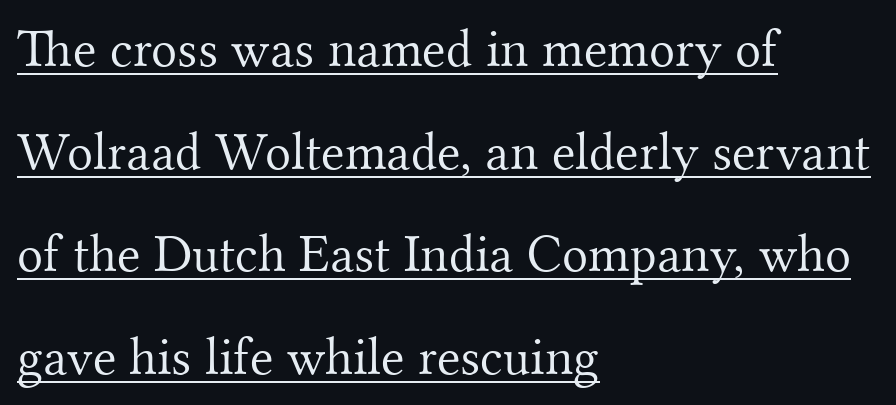
The line texture is even and compact thanks to regular tracking. Characters remain perfectly vertical along every line. A light-to-regular cut is what we see here. Notice how a bar underscores the lettering throughout. The rendering anchors every line to the left-hand side. Little horizontal feet cap the strokes, marking this as serif type.
